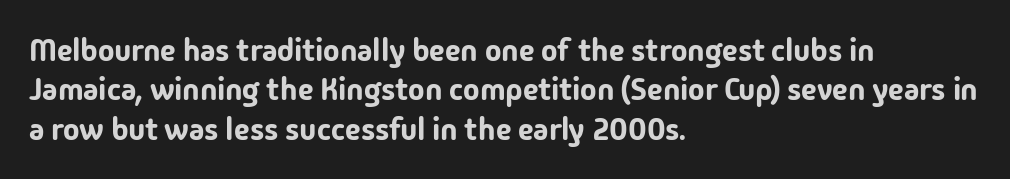
The image shows 31 px sans-serif type, upright; set left-aligned, normal line spacing (1.27x), normal letter spacing, not underlined; low stroke contrast and a medium x-height.
